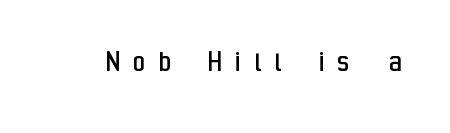
{"serif": "no", "italic": "no", "bold": "no", "weight": "regular", "width": "condensed", "stroke_contrast": "low", "x_height": "medium", "monospaced": "no", "underline": "no", "letter_spacing": "wide", "letter_spacing_em": 0.45, "glyph_px": 32}
